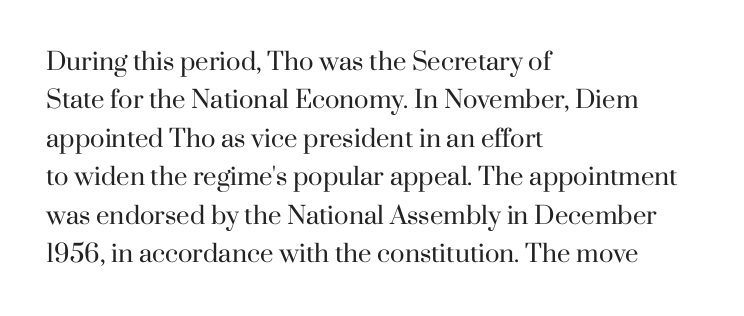
{"italic": "no", "bold": "no", "underline": "no", "align": "left", "line_spacing": "normal", "line_spacing_ratio": 1.6, "letter_spacing": "normal", "letter_spacing_em": 0.0, "glyph_px": 24}
